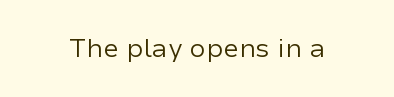
{"italic": "no", "bold": "no", "underline": "no", "letter_spacing": "normal", "letter_spacing_em": 0.0, "glyph_px": 26}
